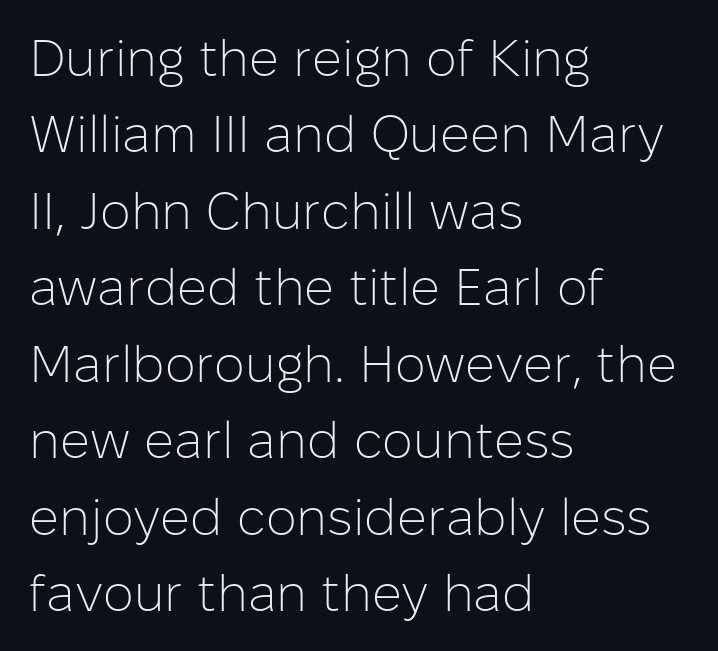
Q: Is the text bold? A: No.
Q: Is the text italic (slanted)? A: No, it is upright.
Q: Is the typeface a serif or a sans-serif typeface? A: Sans-serif.
Q: Is the text underlined? A: No.
Q: How is the paragraph aligned? A: Left-aligned.
Q: Is the spacing between letters normal or unusually wide? A: Normal.
Q: Is the spacing between lines tight, normal or loose? A: Normal.
Q: Width (condensed, normal, or wide)? A: Normal.
Q: Stroke contrast? A: Low.
Q: x-height? A: Medium.
Q: Monospaced? A: No.
